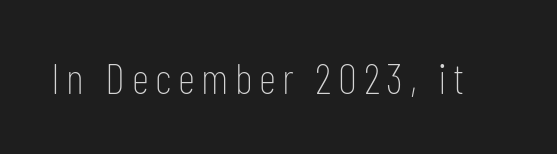
{"serif": "no", "italic": "no", "bold": "no", "weight": "thin", "width": "condensed", "stroke_contrast": "low", "x_height": "medium", "monospaced": "no", "underline": "no", "glyph_px": 43}
